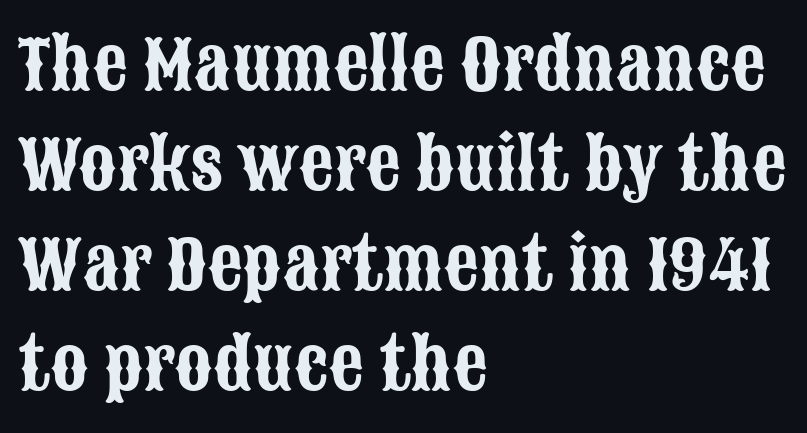
{"serif": "no", "italic": "no", "width": "condensed", "stroke_contrast": "low", "x_height": "large", "monospaced": "no", "underline": "no", "align": "left", "line_spacing": "normal", "line_spacing_ratio": 1.45, "letter_spacing": "normal", "letter_spacing_em": 0.0, "glyph_px": 69}
